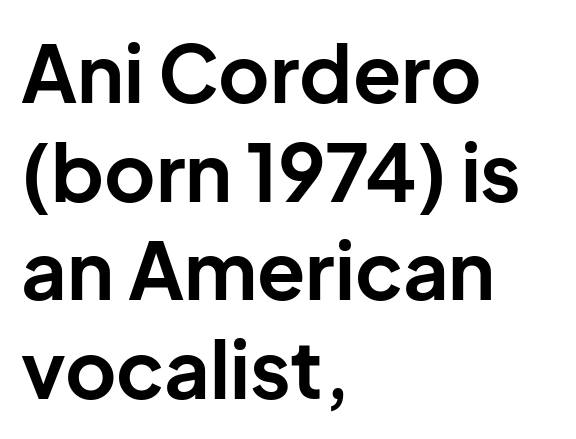
Q: Is the text bold? A: Yes.
Q: Is the text italic (slanted)? A: No, it is upright.
Q: Is the typeface a serif or a sans-serif typeface? A: Sans-serif.
Q: Is the text underlined? A: No.
Q: How is the paragraph aligned? A: Left-aligned.
Q: Is the spacing between letters normal or unusually wide? A: Normal.
Q: Is the spacing between lines tight, normal or loose? A: Normal.
Q: Width (condensed, normal, or wide)? A: Normal.
Q: Stroke contrast? A: Low.
Q: x-height? A: Medium.
Q: Monospaced? A: No.
